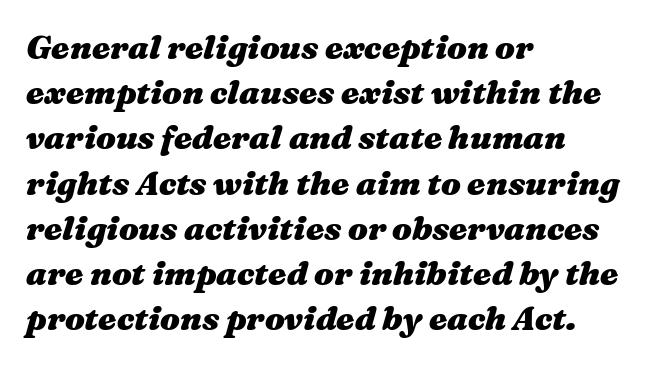
Each letter keeps its own natural width here, so spacing adapts to shape. A typesetter would mark this as italic. The vertical gap from one line to the next is medium. Does the copy run flush right? No — it runs flush left. Standard letterfit; no display-style spreading of the glyphs. Check the space under the baseline: it is left empty.
